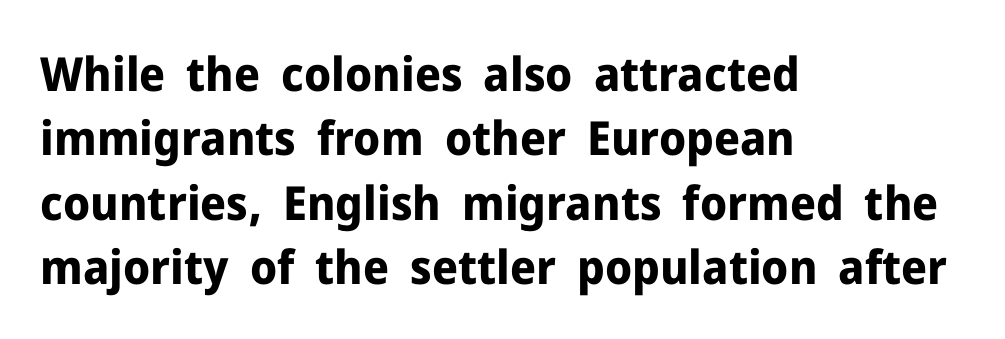
Designer's note — italics off, roman on. This rendering leaves character spacing at its baseline value. Each letter keeps its own natural width here, so spacing adapts to shape. Chunky letters — that's bold for sure. Typeset ragged right — the left edge is the straight one.
